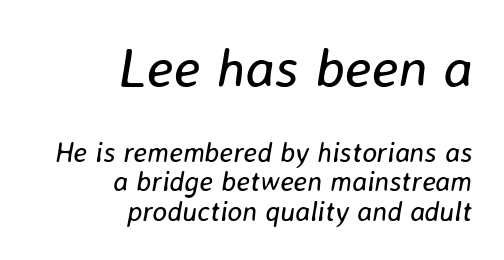
Q: Is the text bold? A: No.
Q: Is the text italic (slanted)? A: Yes, it leans right by about 8 degrees.
Q: Is the text underlined? A: No.
Q: How is the paragraph aligned? A: Right-aligned.
Q: Is the spacing between letters normal or unusually wide? A: Normal.
Q: Is the spacing between lines tight, normal or loose? A: Tight.
Q: Which block of text is set in a larger size, the first (top) or the second (bottom)? A: The first (top) one.
Q: Width (condensed, normal, or wide)? A: Normal.
Q: Stroke contrast? A: Low.
Q: x-height? A: Medium.
Q: Monospaced? A: No.
